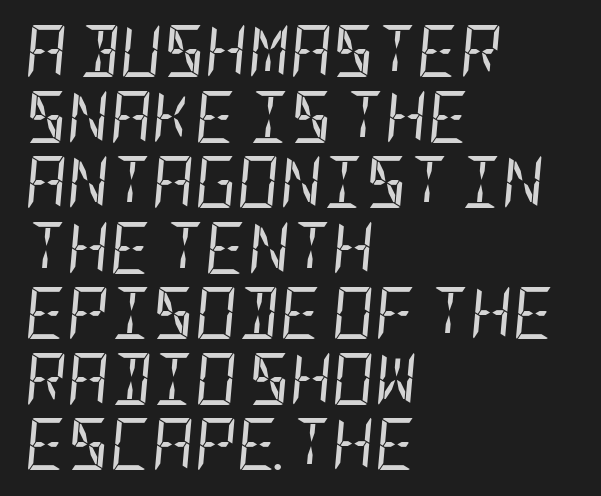
Line starts are locked; line ends wander. Inter-character spacing is left at the font's built-in metrics. The lines sit at an ordinary, default distance from one another. An italicized treatment has been applied to the whole sample. No heavy texture on the line: the type isn't bold.
